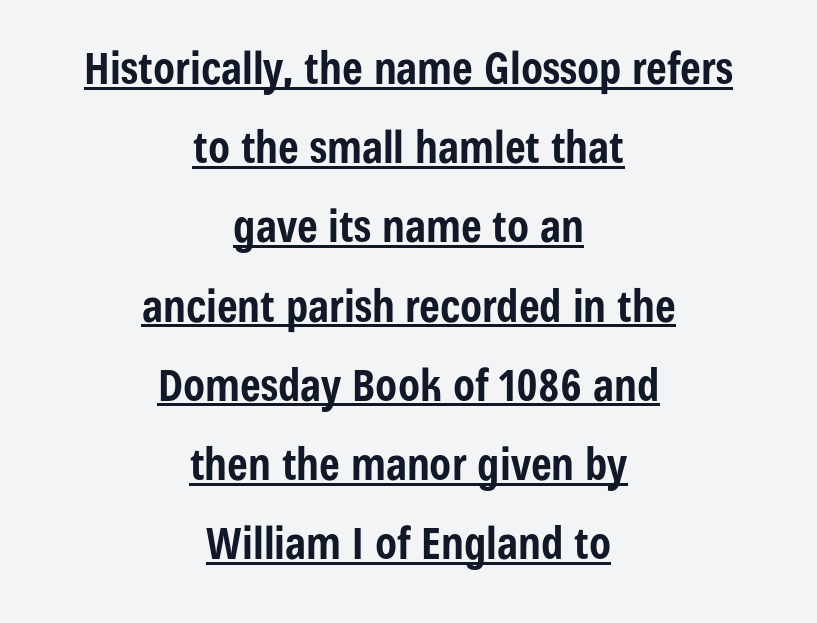
{"serif": "no", "italic": "no", "bold": "yes", "weight": "bold", "width": "condensed", "stroke_contrast": "low", "x_height": "medium", "monospaced": "no", "underline": "yes", "align": "center", "line_spacing_ratio": 1.8, "letter_spacing": "normal", "letter_spacing_em": 0.0, "glyph_px": 44}
